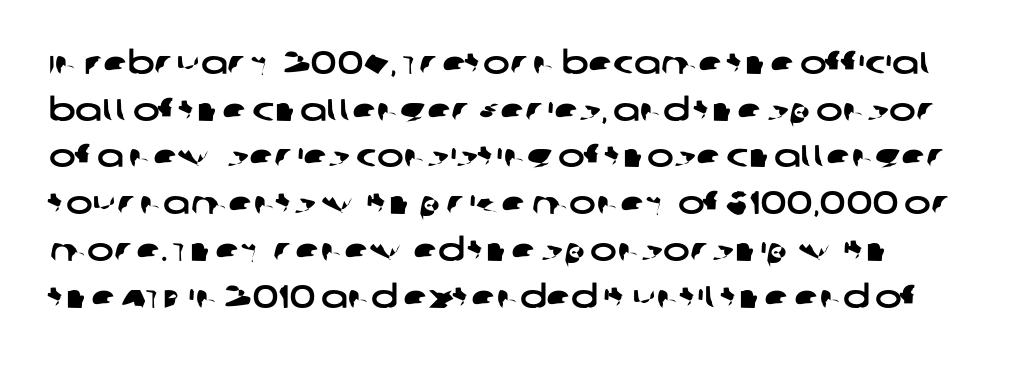
Q: Is the typeface a serif or a sans-serif typeface? A: Sans-serif.
Q: Is the text underlined? A: No.
Q: Is the spacing between letters normal or unusually wide? A: Normal.
Q: Is the spacing between lines tight, normal or loose? A: Normal.
Q: Width (condensed, normal, or wide)? A: Wide.
Q: Stroke contrast? A: Low.
Q: x-height? A: Large.
Q: Monospaced? A: No.
